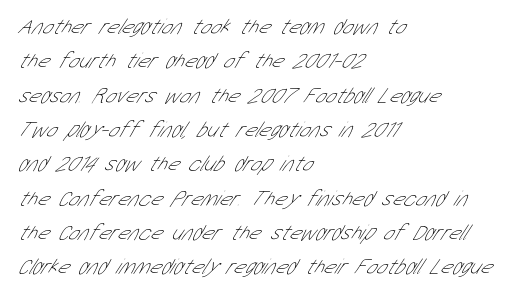
Anything drawn beneath the words? Only blank space. No letter is thick-stroked: the sample isn't bold. Notice how descenders clear the ascenders below comfortably — that's standard leading. A student would call this left alignment; a typographer would say flush left, rag right.
